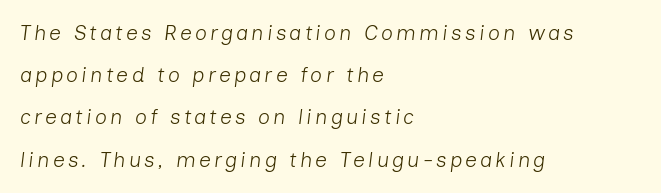
Letters rest on an invisible, unmarked baseline. The whole block is typeset with a tilt. Typeset ragged right — the left edge is the straight one. Weight: in the light-to-regular range. Regarding leading, the lines here are spaced well apart.
